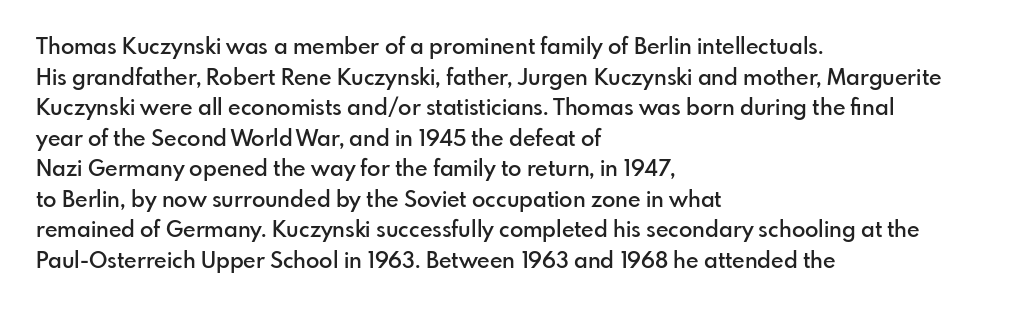
Q: Is the text bold? A: Semi-bold.
Q: Is the text italic (slanted)? A: No, it is upright.
Q: Is the text underlined? A: No.
Q: How is the paragraph aligned? A: Left-aligned.
Q: Is the spacing between letters normal or unusually wide? A: Normal.
Q: Is the spacing between lines tight, normal or loose? A: Normal.
